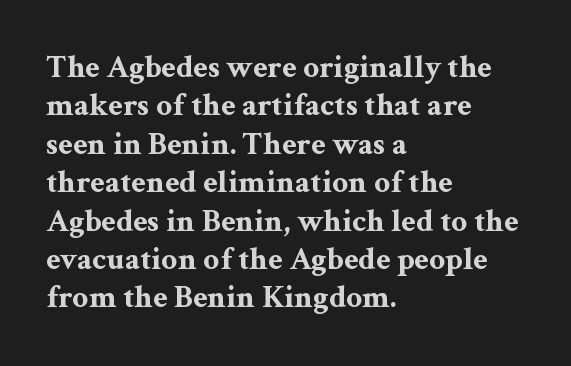
Varying glyph widths throughout — classic text-font behaviour. A full-strength bold gives these letters their thick strokes. Between one letter and the next there's only the usual sliver of space. Only glyphs here, with clear space below each row.
